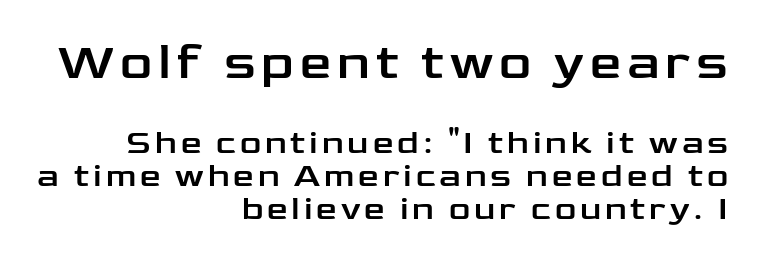
Q: Is the text italic (slanted)? A: No, it is upright.
Q: Is the typeface a serif or a sans-serif typeface? A: Sans-serif.
Q: Is the text underlined? A: No.
Q: How is the paragraph aligned? A: Right-aligned.
Q: Is the spacing between lines tight, normal or loose? A: Tight.
Q: Which block of text is set in a larger size, the first (top) or the second (bottom)? A: The first (top) one.
Q: Width (condensed, normal, or wide)? A: Wide.
Q: Stroke contrast? A: Low.
Q: x-height? A: Medium.
Q: Monospaced? A: No.
